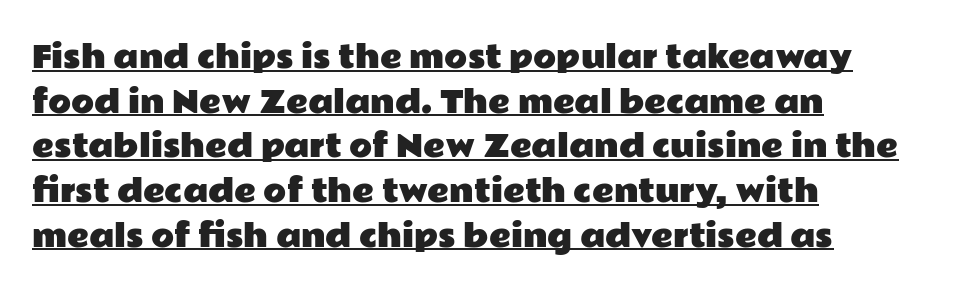
Q: Is the text italic (slanted)? A: No, it is upright.
Q: Is the typeface a serif or a sans-serif typeface? A: Sans-serif.
Q: Is the text underlined? A: Yes.
Q: How is the paragraph aligned? A: Left-aligned.
Q: Is the spacing between letters normal or unusually wide? A: Normal.
Q: Is the spacing between lines tight, normal or loose? A: Normal.
Q: Width (condensed, normal, or wide)? A: Wide.
Q: Stroke contrast? A: Low.
Q: x-height? A: Medium.
Q: Monospaced? A: No.
